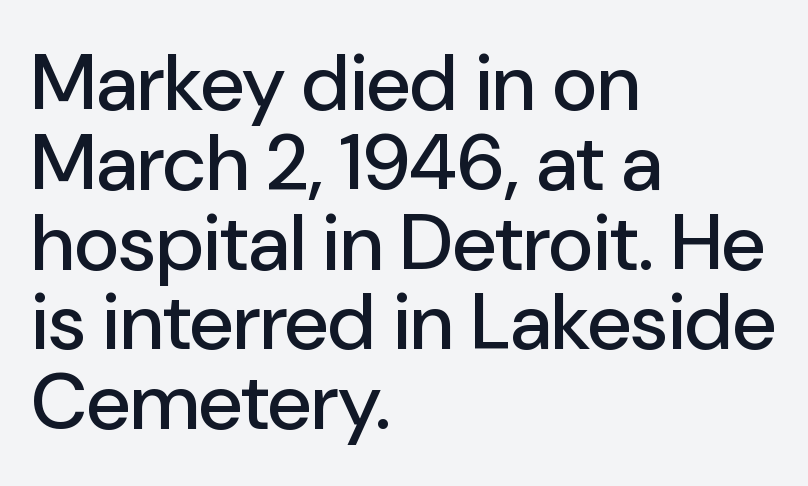
Q: Is the text italic (slanted)? A: No, it is upright.
Q: Is the typeface a serif or a sans-serif typeface? A: Sans-serif.
Q: Is the text underlined? A: No.
Q: How is the paragraph aligned? A: Left-aligned.
Q: Is the spacing between letters normal or unusually wide? A: Normal.
Q: Is the spacing between lines tight, normal or loose? A: Tight.
Q: Width (condensed, normal, or wide)? A: Normal.
Q: Stroke contrast? A: Low.
Q: x-height? A: Medium.
Q: Monospaced? A: No.
